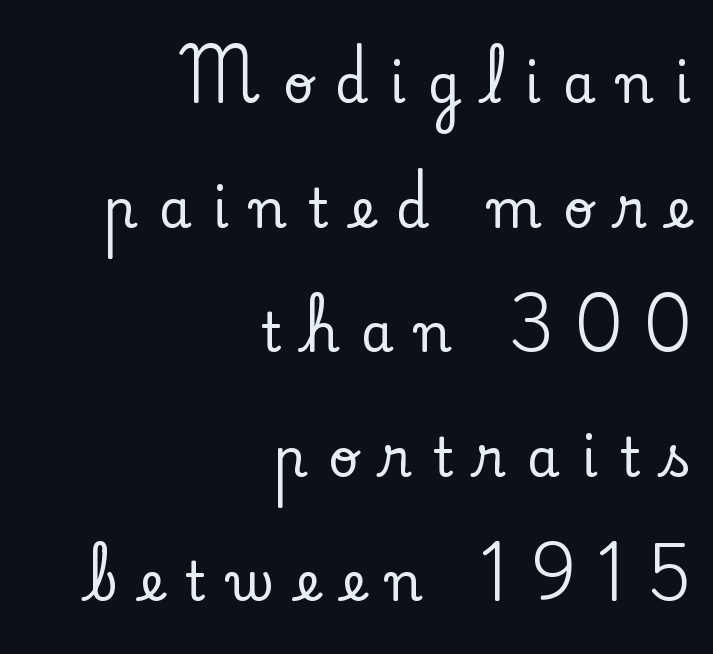
Q: Is the text italic (slanted)? A: No, it is upright.
Q: Is the typeface a serif or a sans-serif typeface? A: Serif.
Q: Is the text underlined? A: No.
Q: How is the paragraph aligned? A: Right-aligned.
Q: Is the spacing between letters normal or unusually wide? A: Unusually wide.
Q: Is the spacing between lines tight, normal or loose? A: Loose.
Q: Width (condensed, normal, or wide)? A: Normal.
Q: Stroke contrast? A: Low.
Q: x-height? A: Small.
Q: Monospaced? A: No.
